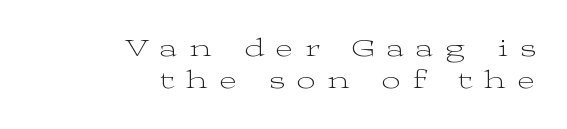
Q: Is the text bold? A: No.
Q: Is the text italic (slanted)? A: No, it is upright.
Q: Is the text underlined? A: No.
Q: How is the paragraph aligned? A: Right-aligned.
Q: Is the spacing between letters normal or unusually wide? A: Unusually wide.
